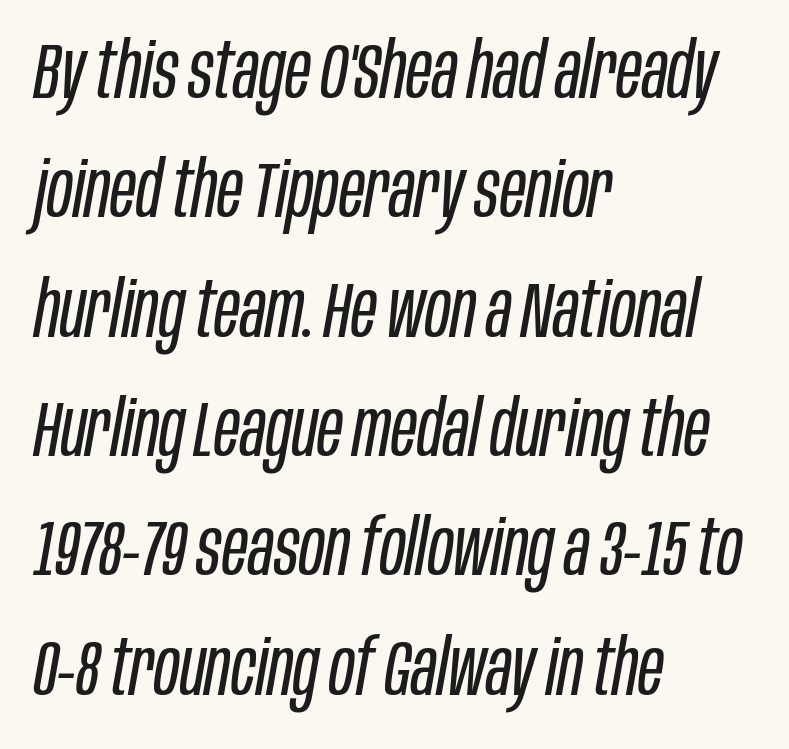
The gap between lines stays unmarked. The ragged edge is on the right, which tells us the setting is flush left. The letters advance in unequal steps, a hallmark of proportional type. Letter spacing: default. Line spacing here is normal. The specimen reads as italic at a glance.
